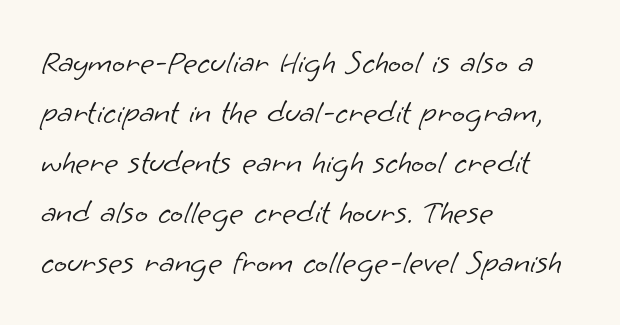
The image shows 34 px light sans-serif type; set left-aligned, normal line spacing (1.47x), normal letter spacing, not underlined; low stroke contrast and a small x-height.
